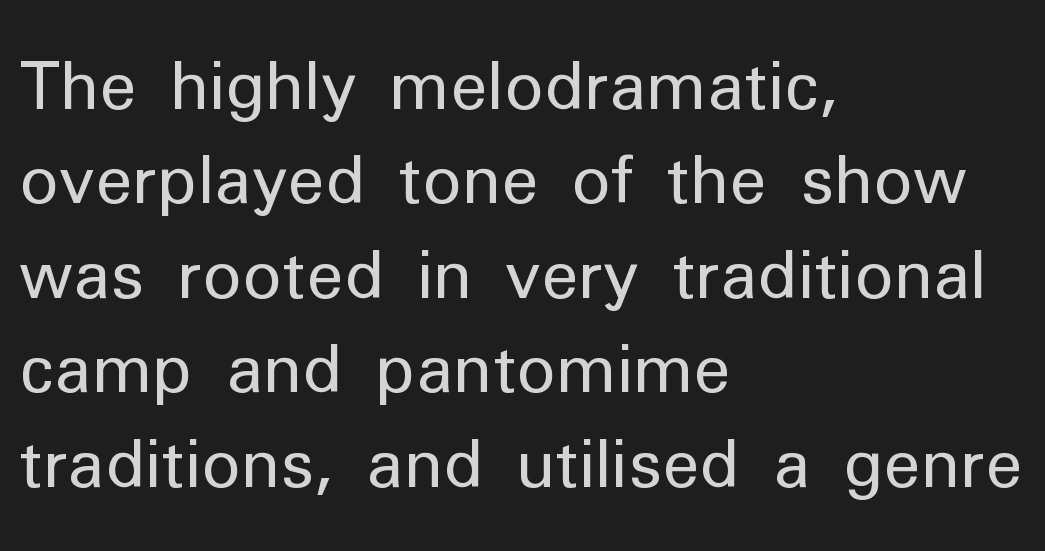
The glyphs are unaccompanied by any horizontal stroke below them. Summary of vertical rhythm: regular, with standard interline spacing. Note the varied advance widths — an 'i' is clearly narrower than an 'm'. You could call the tracking neutral — neither tight nor loose. The typesetter chose a ragged-right arrangement here. The typeface chosen for these lines omits serifs.
